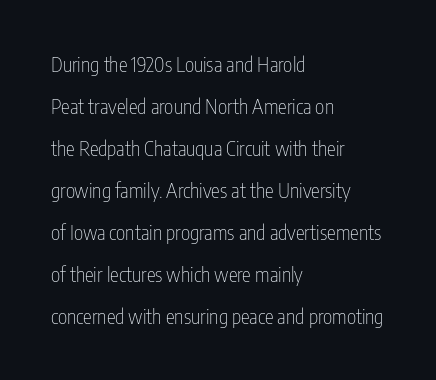
Q: Is the text bold? A: No.
Q: Is the text italic (slanted)? A: No, it is upright.
Q: Is the text underlined? A: No.
Q: How is the paragraph aligned? A: Left-aligned.
Q: Is the spacing between letters normal or unusually wide? A: Normal.
Q: Is the spacing between lines tight, normal or loose? A: Loose.
